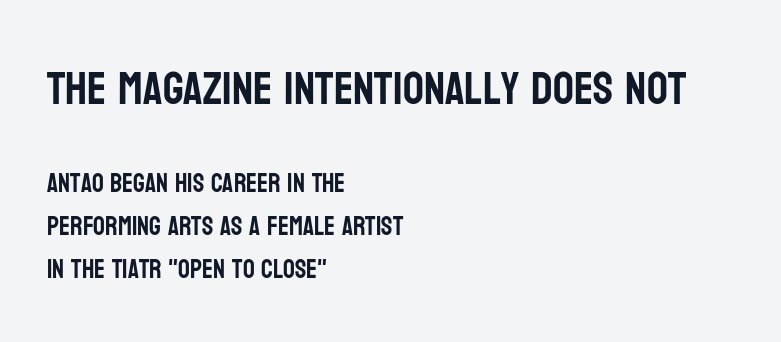
The image shows 46 px condensed sans-serif type, upright; set left-aligned, normal line spacing (1.66x), normal letter spacing, not underlined; the first (top) block is 1.77x larger; low stroke contrast and a large x-height.
